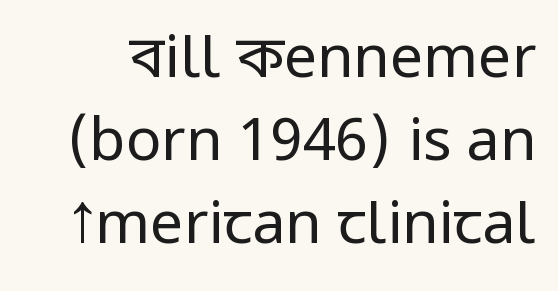
The image shows 59 px regular-weight, condensed sans-serif type, upright; set normal line spacing (1.41x), normal letter spacing, not underlined; low stroke contrast.
